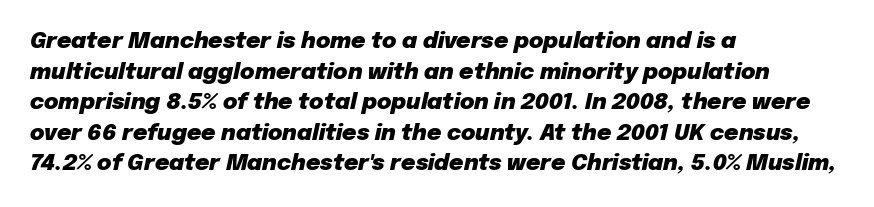
{"italic": "yes", "lean": "right", "slant_degrees": 12, "bold": "yes", "underline": "no", "align": "left", "line_spacing": "normal", "line_spacing_ratio": 1.39, "letter_spacing": "normal", "letter_spacing_em": 0.0, "glyph_px": 22}
